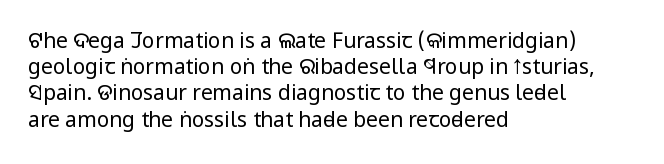
Does extra space separate the letters? No, they use regular spacing. Layout note: lines flush left. The area under the type is left untouched. This reads as an unemphasized weight, regular at the heaviest. This is roman type, the default non-slanted kind. Vertical spacing — default.
